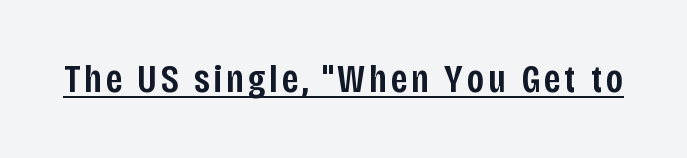
Q: Is the text bold? A: Semi-bold.
Q: Is the text italic (slanted)? A: No, it is upright.
Q: Is the typeface a serif or a sans-serif typeface? A: Sans-serif.
Q: Is the text underlined? A: Yes.
Q: Width (condensed, normal, or wide)? A: Condensed.
Q: Stroke contrast? A: Low.
Q: x-height? A: Large.
Q: Monospaced? A: No.
